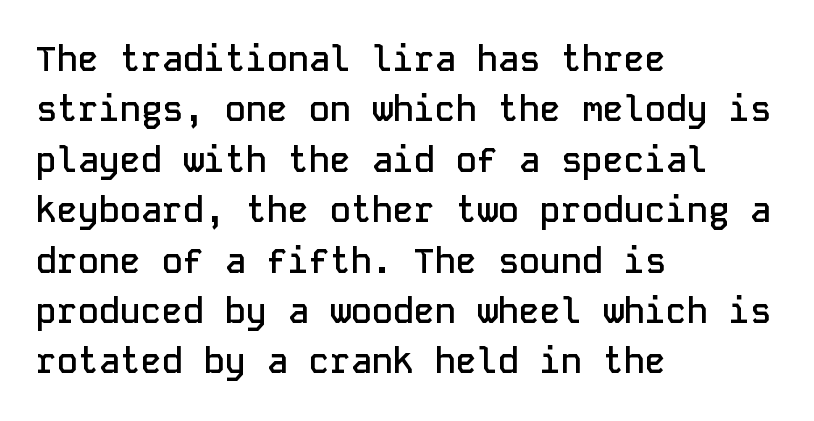
The image shows 35 px semibold sans-serif type, upright, monospaced; set left-aligned, normal line spacing (1.44x), normal letter spacing, not underlined; low stroke contrast and a medium x-height.
